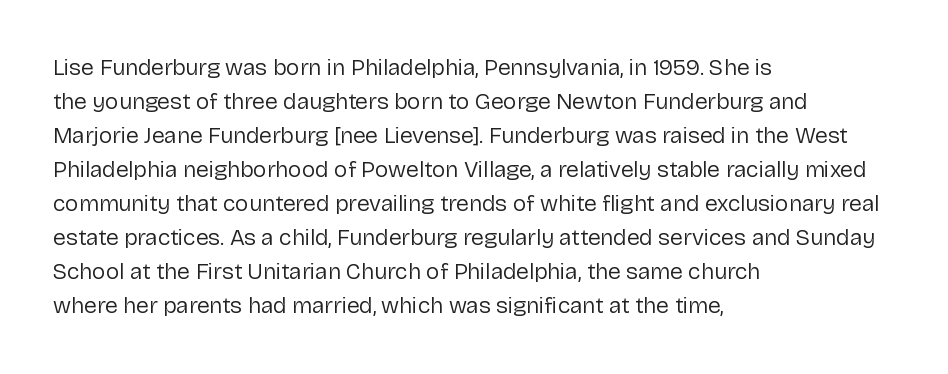
{"italic": "no", "bold": "no", "underline": "no", "align": "left", "line_spacing": "normal", "line_spacing_ratio": 1.48, "letter_spacing": "normal", "letter_spacing_em": 0.0, "glyph_px": 23}
